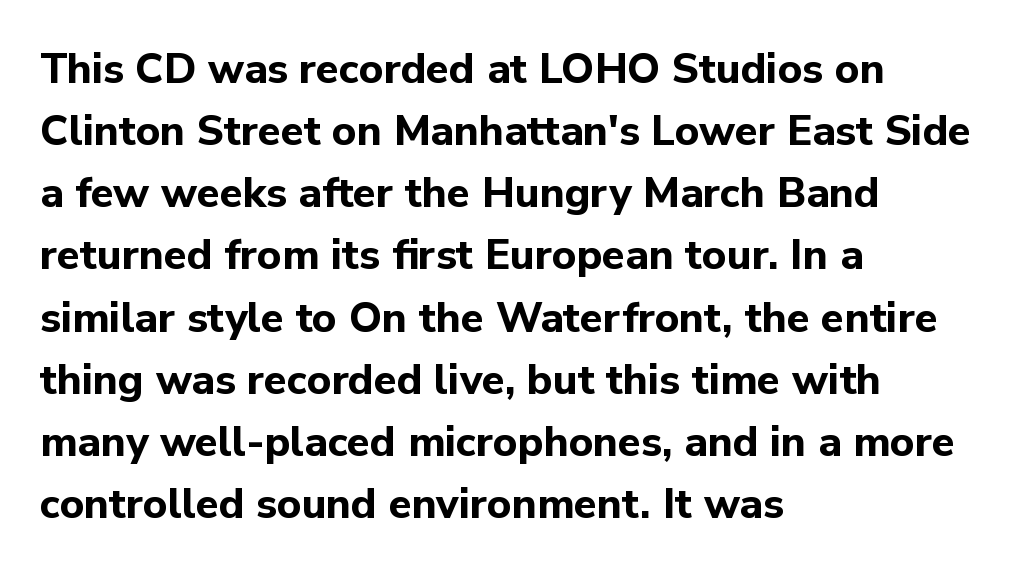
{"serif": "no", "italic": "no", "bold": "yes", "weight": "bold", "width": "normal", "stroke_contrast": "low", "x_height": "medium", "monospaced": "no", "underline": "no", "align": "left", "line_spacing": "normal", "line_spacing_ratio": 1.48, "letter_spacing": "normal", "letter_spacing_em": 0.0, "glyph_px": 42}
